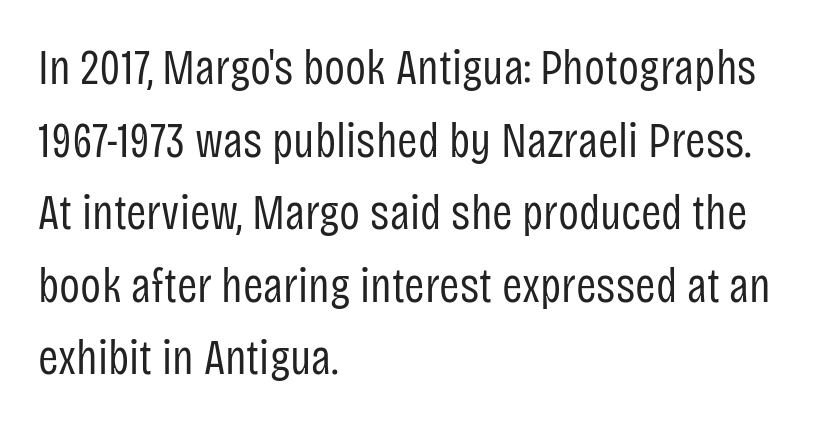
The image shows 49 px regular-weight, condensed sans-serif type, upright; set left-aligned, normal line spacing (1.48x), normal letter spacing, not underlined; low stroke contrast and a large x-height.
